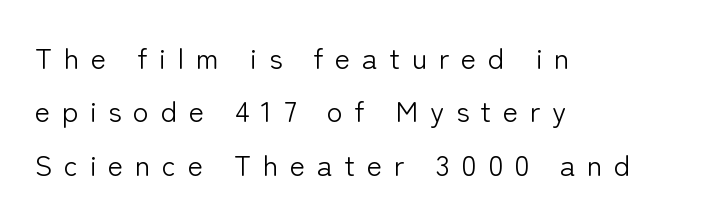
The image shows 29 px light sans-serif type, upright; set left-aligned, line spacing 1.84x, unusually wide letter spacing (+0.4 em), not underlined; low stroke contrast and a medium x-height.
